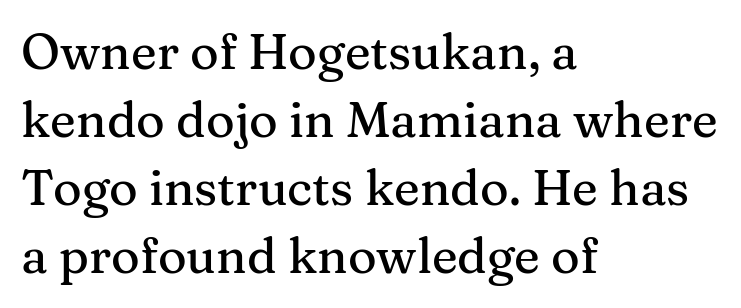
Q: Is the text italic (slanted)? A: No, it is upright.
Q: Is the typeface a serif or a sans-serif typeface? A: Serif.
Q: Is the text underlined? A: No.
Q: How is the paragraph aligned? A: Left-aligned.
Q: Is the spacing between letters normal or unusually wide? A: Normal.
Q: Is the spacing between lines tight, normal or loose? A: Normal.
Q: Width (condensed, normal, or wide)? A: Normal.
Q: Stroke contrast? A: Medium.
Q: x-height? A: Medium.
Q: Monospaced? A: No.
